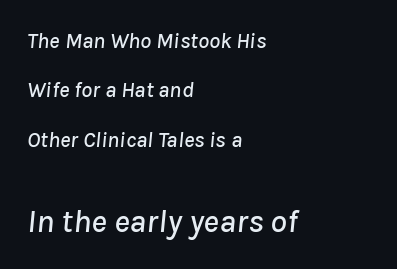
Letter spacing: default. Caption: multi-line text, flush left, ragged right. Descenders hang freely into open space. Notice the wide empty band between every row — that's loose leading. You could not count columns in this text — the font is proportionally spaced. An italicized treatment has been applied to the whole sample.
